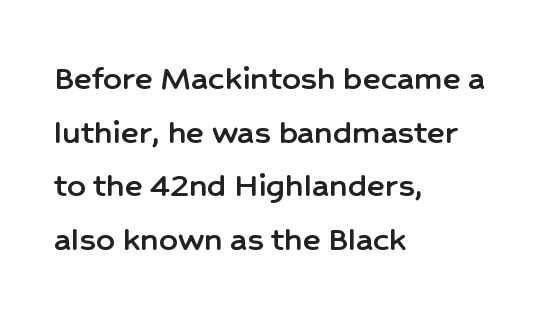
{"serif": "no", "italic": "no", "width": "normal", "stroke_contrast": "low", "x_height": "medium", "monospaced": "no", "underline": "no", "align": "left", "line_spacing": "normal", "line_spacing_ratio": 1.45, "letter_spacing": "normal", "letter_spacing_em": 0.0, "glyph_px": 37}
